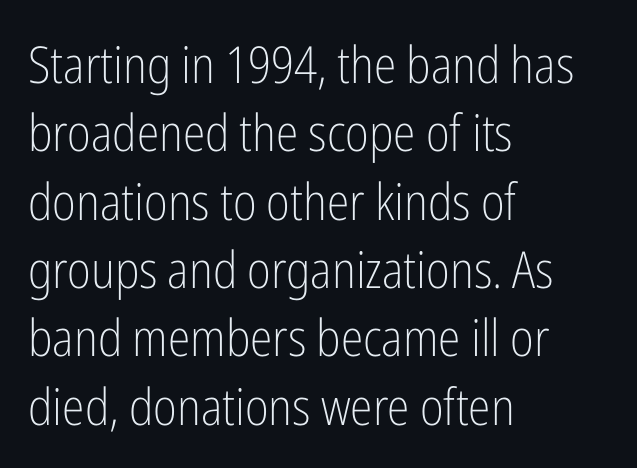
Summary of vertical rhythm: regular, with standard interline spacing. Is this a fixed-width face? No — the glyphs have proportional, varying widths. Lines of text with bare space underneath. Look at the bottom of the vertical strokes: they stop flat, with no serifs.
